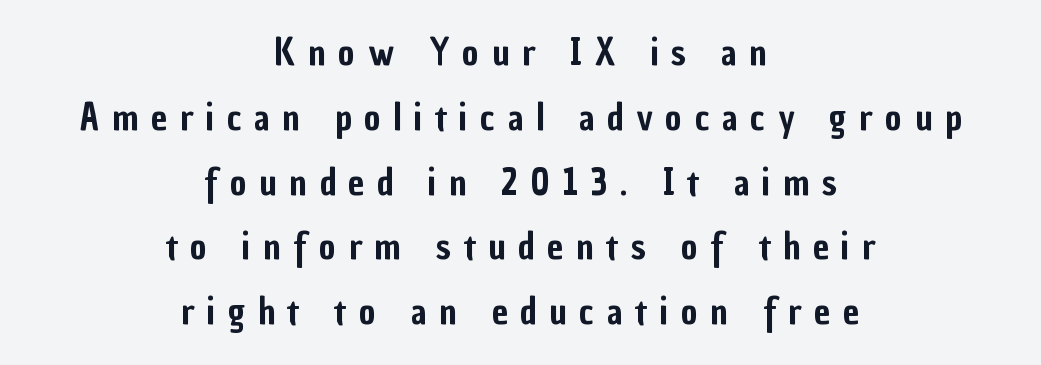
The image shows 36 px condensed sans-serif type, upright; set centered, line spacing 1.8x, unusually wide letter spacing (+0.35 em), not underlined; low stroke contrast and a medium x-height.
